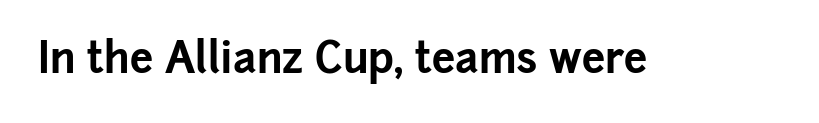
Q: Is the text bold? A: Yes.
Q: Is the text italic (slanted)? A: No, it is upright.
Q: Is the typeface a serif or a sans-serif typeface? A: Sans-serif.
Q: Is the text underlined? A: No.
Q: Is the spacing between letters normal or unusually wide? A: Normal.
Q: Width (condensed, normal, or wide)? A: Normal.
Q: Stroke contrast? A: Low.
Q: x-height? A: Medium.
Q: Monospaced? A: No.
